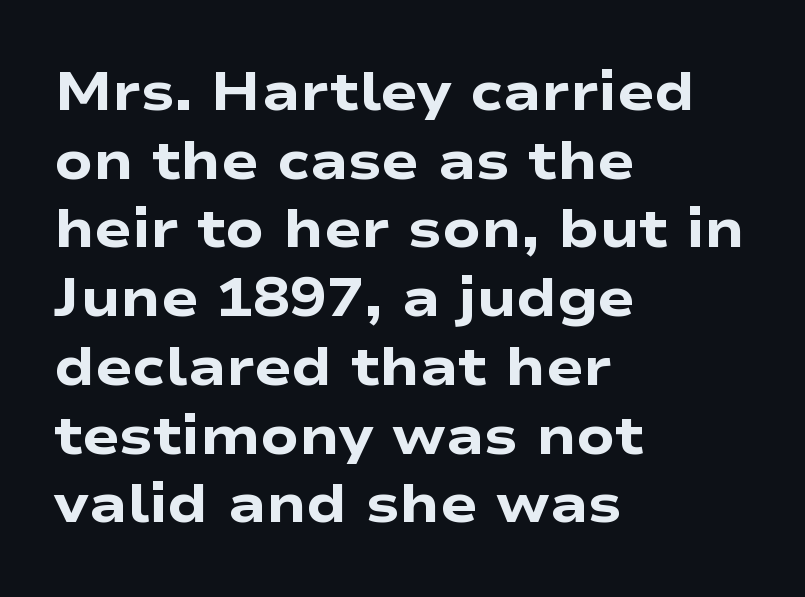
Q: Is the text bold? A: Yes.
Q: Is the text italic (slanted)? A: No, it is upright.
Q: Is the typeface a serif or a sans-serif typeface? A: Sans-serif.
Q: Is the text underlined? A: No.
Q: How is the paragraph aligned? A: Left-aligned.
Q: Is the spacing between letters normal or unusually wide? A: Normal.
Q: Is the spacing between lines tight, normal or loose? A: Normal.
Q: Width (condensed, normal, or wide)? A: Wide.
Q: Stroke contrast? A: Low.
Q: x-height? A: Medium.
Q: Monospaced? A: No.
